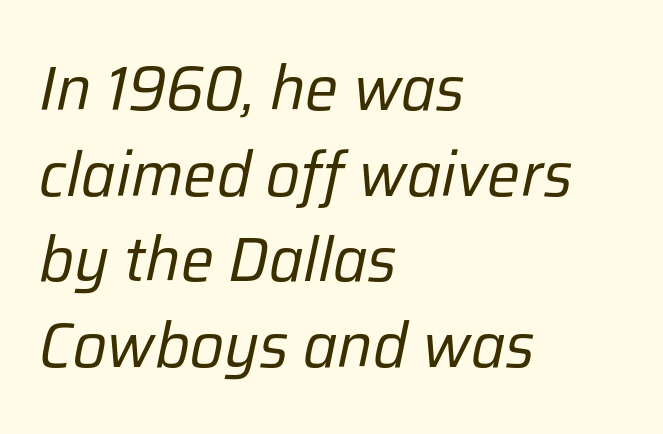
{"italic": "yes", "lean": "right", "slant_degrees": 12, "bold": "no", "weight": "regular", "width": "normal", "stroke_contrast": "low", "x_height": "medium", "monospaced": "no", "underline": "no", "align": "left", "line_spacing": "normal", "line_spacing_ratio": 1.38, "letter_spacing": "normal", "letter_spacing_em": 0.0, "glyph_px": 62}
